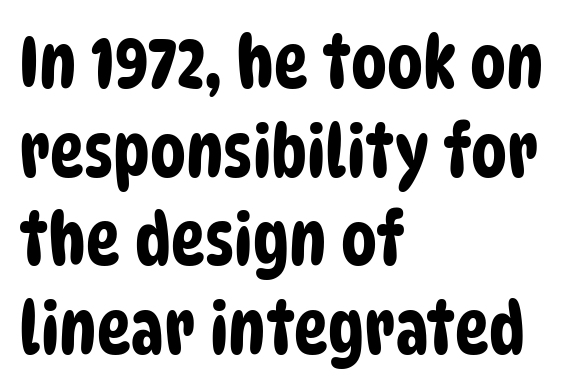
The glyphs in this specimen are sans serif. The strip under each line holds only bare page. Compared with typical body copy, the letter spacing here is the same. All the whitespace from short lines collects on the right.
